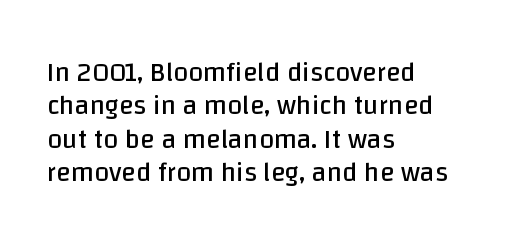
The image shows 27 px text type, upright; set left-aligned, line spacing 1.24x, normal letter spacing, not underlined.
